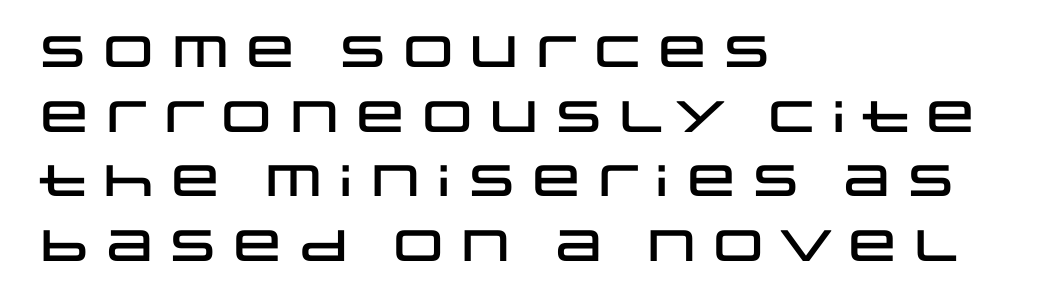
The image shows 44 px wide sans-serif type, upright; set left-aligned, normal line spacing (1.47x), normal letter spacing, not underlined; low stroke contrast and a large x-height.
